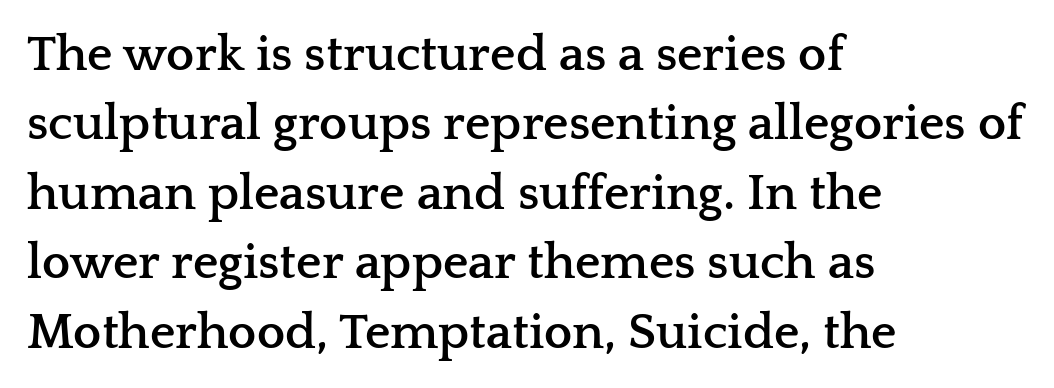
Q: Is the text bold? A: Yes.
Q: Is the text italic (slanted)? A: No, it is upright.
Q: Is the typeface a serif or a sans-serif typeface? A: Serif.
Q: Is the text underlined? A: No.
Q: How is the paragraph aligned? A: Left-aligned.
Q: Is the spacing between letters normal or unusually wide? A: Normal.
Q: Is the spacing between lines tight, normal or loose? A: Normal.
Q: Width (condensed, normal, or wide)? A: Wide.
Q: Stroke contrast? A: Low.
Q: x-height? A: Medium.
Q: Monospaced? A: No.
